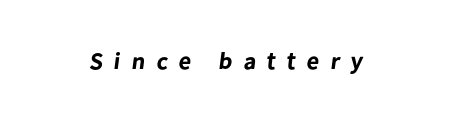
Short note: letters widely spaced. The zone under the glyphs is completely vacant. As a designer I'd log this as weight 700, bold.
